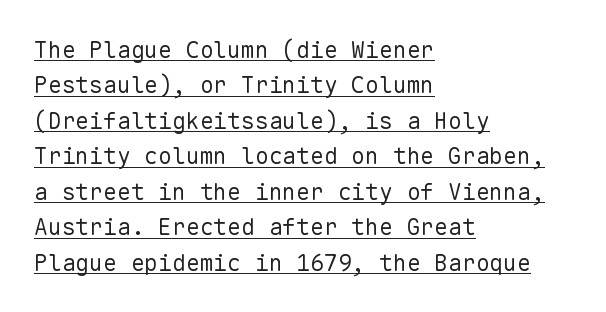
The image shows 23 px text type, upright; set left-aligned, normal line spacing (1.54x), normal letter spacing, underlined.
